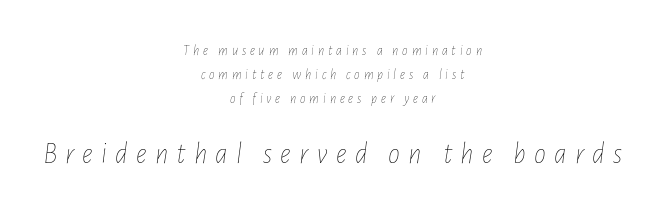
{"italic": "yes", "lean": "right", "slant_degrees": 7, "bold": "no", "weight": "thin", "width": "condensed", "stroke_contrast": "low", "x_height": "medium", "monospaced": "no", "underline": "no", "align": "center", "line_spacing_ratio": 1.72, "letter_spacing": "wide", "letter_spacing_em": 0.27, "larger_block": "second", "size_ratio": 2.14, "glyph_px": 30}
